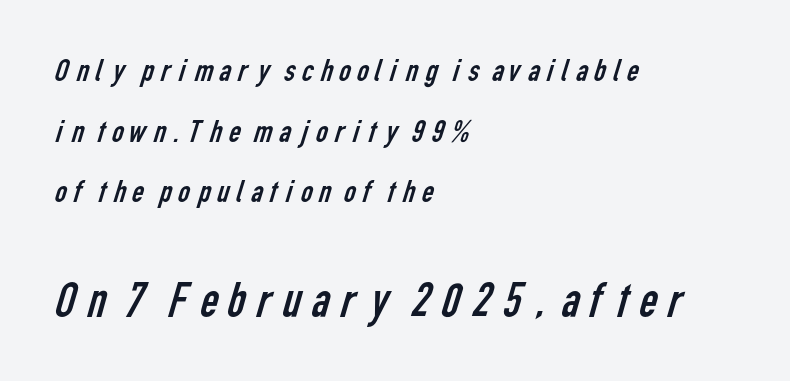
Typographically, this falls in the sans-serif category. Proportional: the letters do not fall into vertical columns. Visually, the bottom section dominates because its glyphs are scaled up. Think standard paragraph weight, or any step lighter than that. Nobody drew a line under any word here. These lines are set flush left with a ragged right edge.
